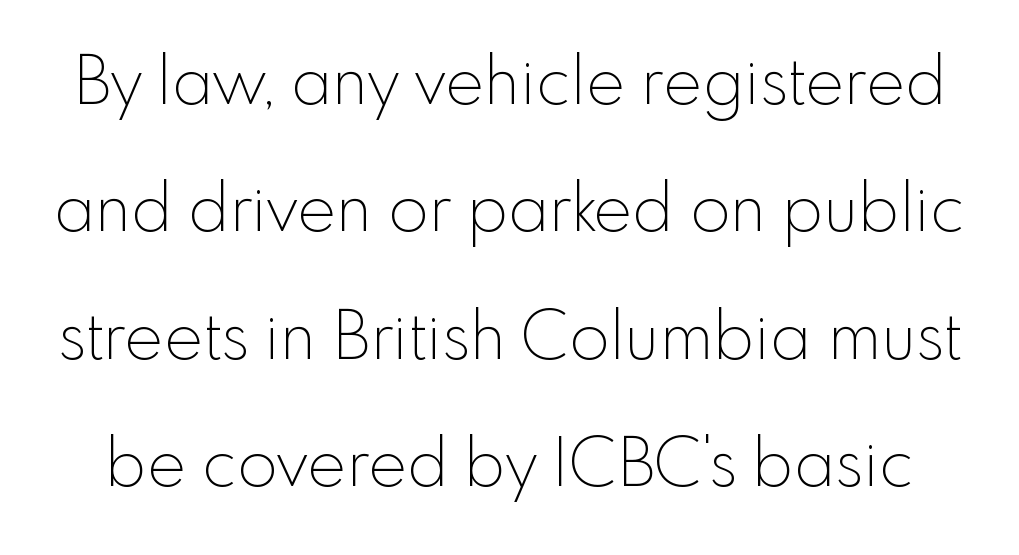
The image shows 66 px thin sans-serif type, upright; set loose line spacing (1.93x), normal letter spacing, not underlined; a small x-height.
